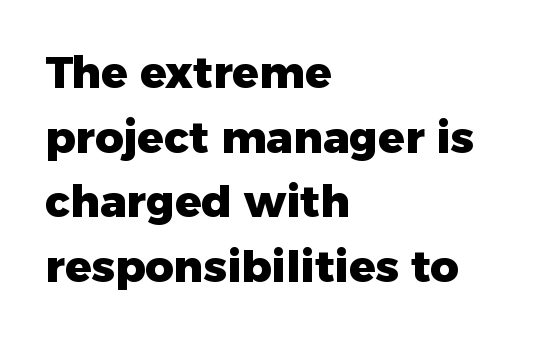
{"serif": "no", "italic": "no", "bold": "yes", "weight": "heavy", "width": "normal", "stroke_contrast": "low", "x_height": "medium", "monospaced": "no", "underline": "no", "align": "left", "line_spacing": "normal", "line_spacing_ratio": 1.47, "letter_spacing": "normal", "letter_spacing_em": 0.0, "glyph_px": 44}
